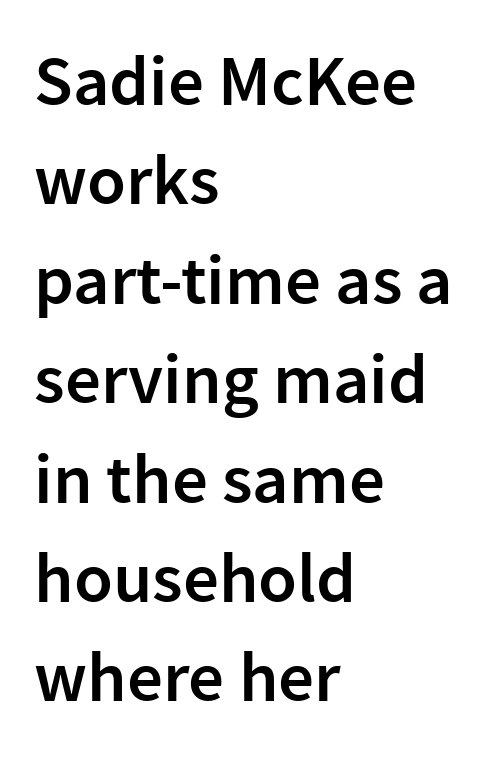
{"serif": "no", "italic": "no", "bold": "semi", "weight": "semibold", "width": "normal", "stroke_contrast": "low", "x_height": "medium", "monospaced": "no", "underline": "no", "align": "left", "line_spacing": "normal", "line_spacing_ratio": 1.4, "letter_spacing": "normal", "letter_spacing_em": 0.0, "glyph_px": 71}
